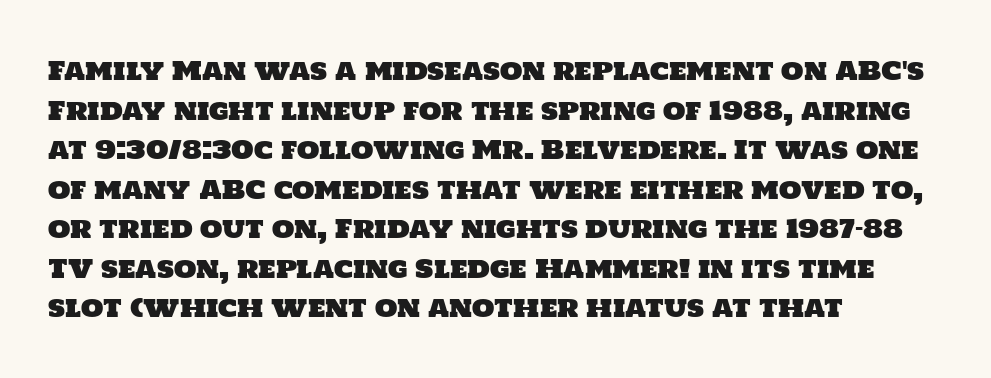
{"underline": "no", "align": "left", "line_spacing": "normal", "line_spacing_ratio": 1.52, "letter_spacing": "normal", "letter_spacing_em": 0.0, "glyph_px": 26}
